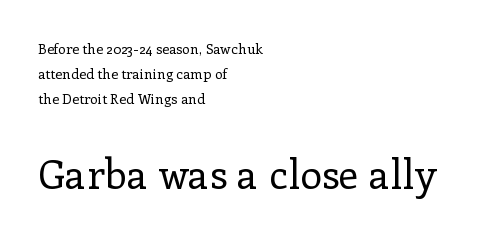
The image shows 40 px regular-weight serif type, upright; set left-aligned, line spacing 1.78x, normal letter spacing, not underlined; the second (bottom) block is 2.86x larger; low stroke contrast and a medium x-height.
